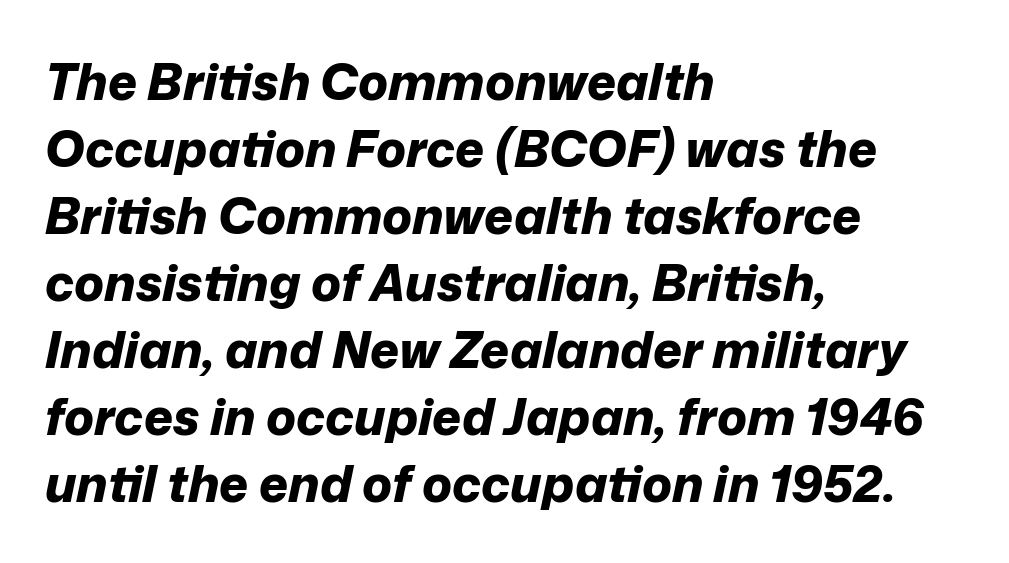
The rendering uses natural spacing where letterforms have individual widths. If you drew a ruler down the left edge, every line would touch it. Notice how descenders clear the ascenders below comfortably — that's standard leading. Any mark beneath the type? The region is blank.
